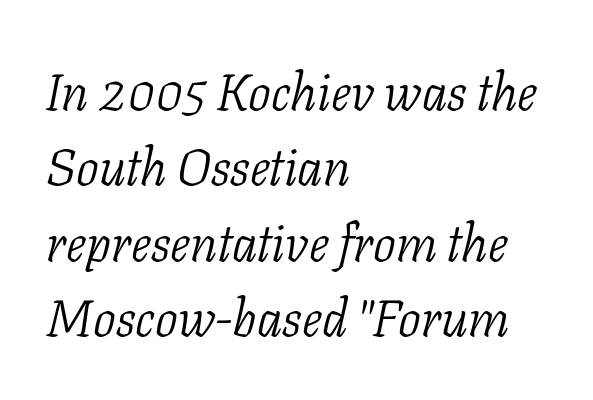
{"serif": "yes", "italic": "yes", "lean": "right", "slant_degrees": 11, "bold": "no", "weight": "light", "width": "normal", "stroke_contrast": "low", "x_height": "medium", "monospaced": "no", "underline": "no", "align": "left", "line_spacing": "normal", "line_spacing_ratio": 1.48, "letter_spacing": "normal", "letter_spacing_em": 0.0, "glyph_px": 51}
